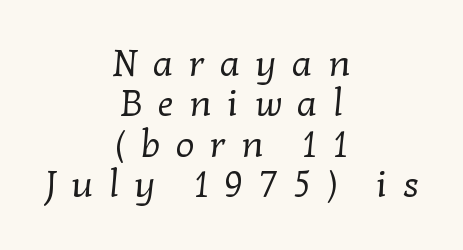
The weight would be labelled regular, book, light, or lighter still. This sample trades vertical openness for compactness between lines. Stroke terminals: seriffed. A bare baseline throughout the passage. You could not count columns in this text — the font is proportionally spaced.
